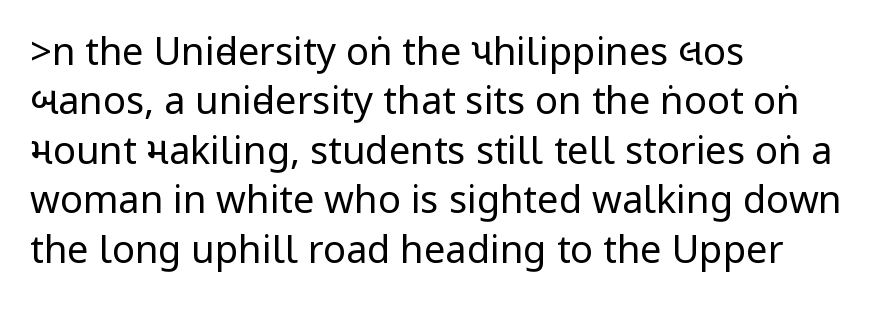
The rag falls on the right side of this text block. Leading: standard. Do the letters lean? They stand straight. The strokes carry an ordinary text weight at most.
